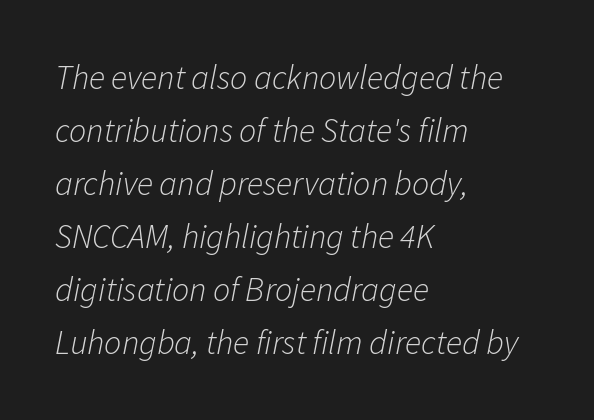
The image shows 34 px light type, italic (leaning right); set left-aligned, normal line spacing (1.56x), normal letter spacing, not underlined; low stroke contrast and a medium x-height.
